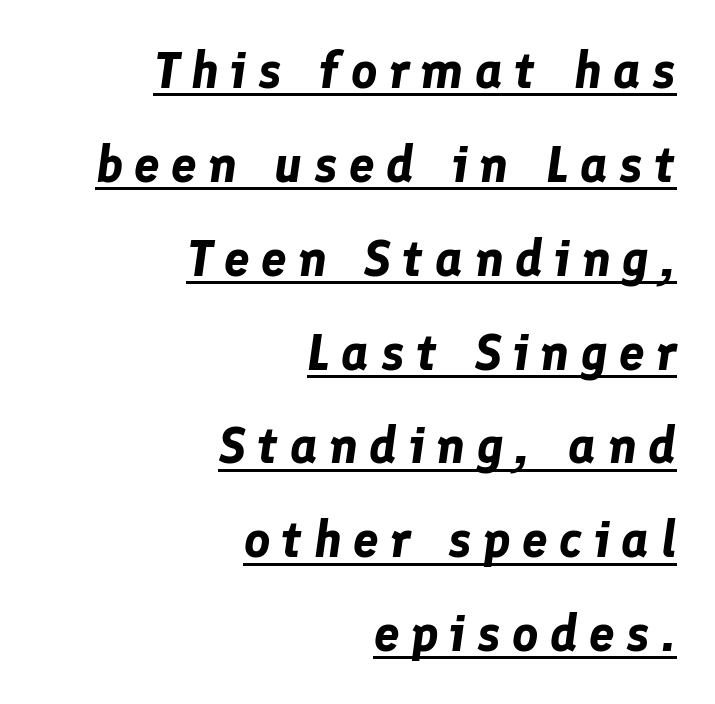
The image shows 51 px bold type, italic (leaning right); set right-aligned, line spacing 1.84x, unusually wide letter spacing (+0.22 em), underlined; low stroke contrast and a medium x-height.
